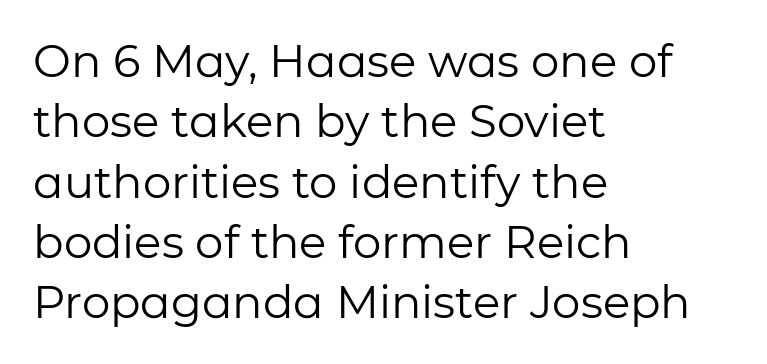
The image shows 45 px regular-weight sans-serif type, upright; set left-aligned, normal line spacing (1.34x), normal letter spacing, not underlined; low stroke contrast and a medium x-height.
